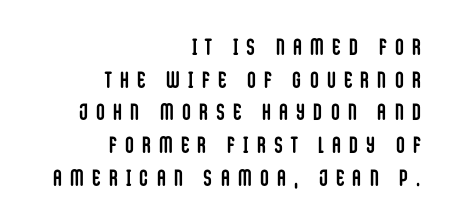
The image shows 23 px bold type, upright; set right-aligned, normal line spacing (1.42x), unusually wide letter spacing (+0.38 em), not underlined.
